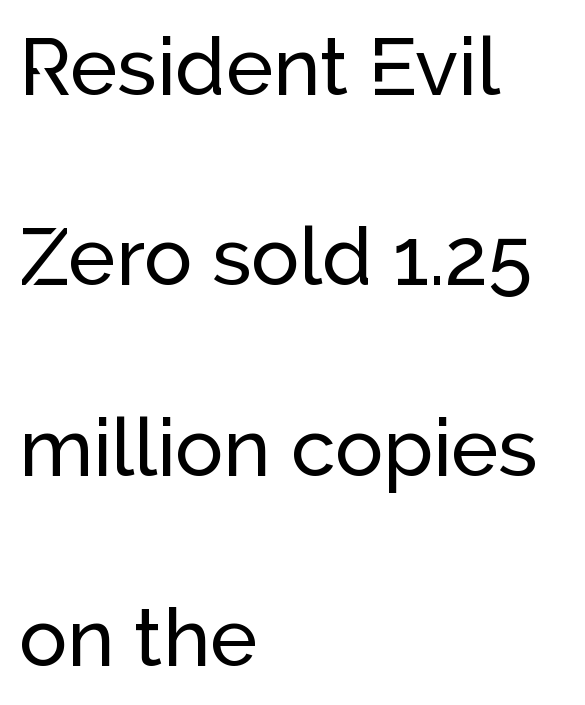
{"serif": "no", "italic": "no", "width": "normal", "stroke_contrast": "low", "x_height": "medium", "monospaced": "no", "underline": "no", "align": "left", "line_spacing": "loose", "line_spacing_ratio": 2.38, "letter_spacing": "normal", "letter_spacing_em": 0.0, "glyph_px": 80}
